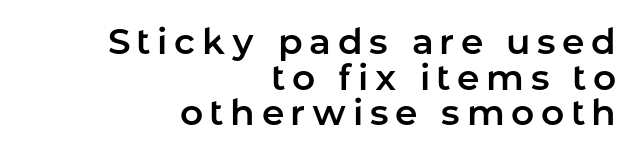
The image shows 36 px sans-serif type, upright; set right-aligned, tight line spacing (0.99x), not underlined; low stroke contrast and a medium x-height.
